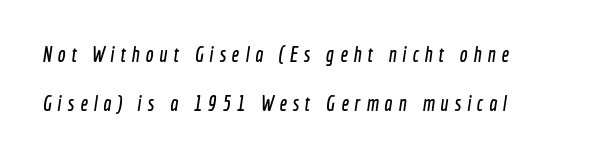
Q: Is the text underlined? A: No.
Q: How is the paragraph aligned? A: Left-aligned.
Q: Is the spacing between letters normal or unusually wide? A: Unusually wide.
Q: Is the spacing between lines tight, normal or loose? A: Loose.
